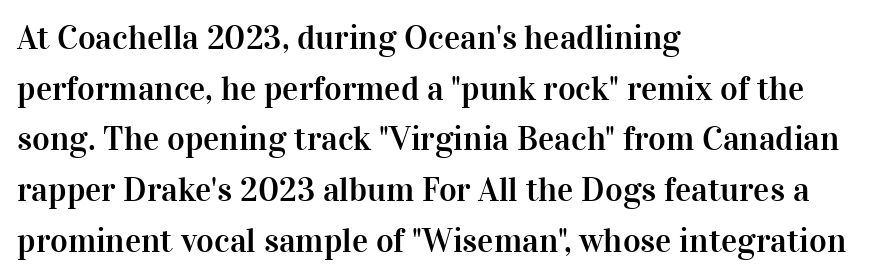
All the whitespace from short lines collects on the right. The face used here is proportionally spaced, like ordinary book or web type. Here the glyphs are tracked normally, forming tight word shapes. The font family rendered here belongs to the serif group. The vertical gap from one line to the next is medium. This rendering features lettering with no underline.
